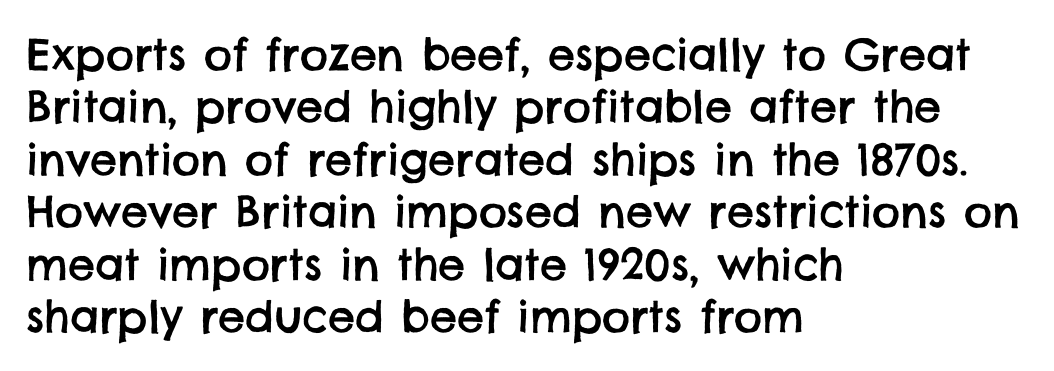
{"serif": "no", "width": "normal", "stroke_contrast": "low", "x_height": "large", "monospaced": "no", "underline": "no", "align": "left", "line_spacing_ratio": 1.22, "letter_spacing": "normal", "letter_spacing_em": 0.0, "glyph_px": 43}
